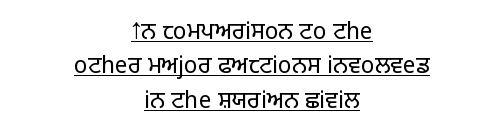
There is no visible air inserted between adjacent glyphs. What decoration does the sample have? An underline. This block has exactly the height ordinary leading produces. Horizontally, the lines are justified to the midpoint only.
